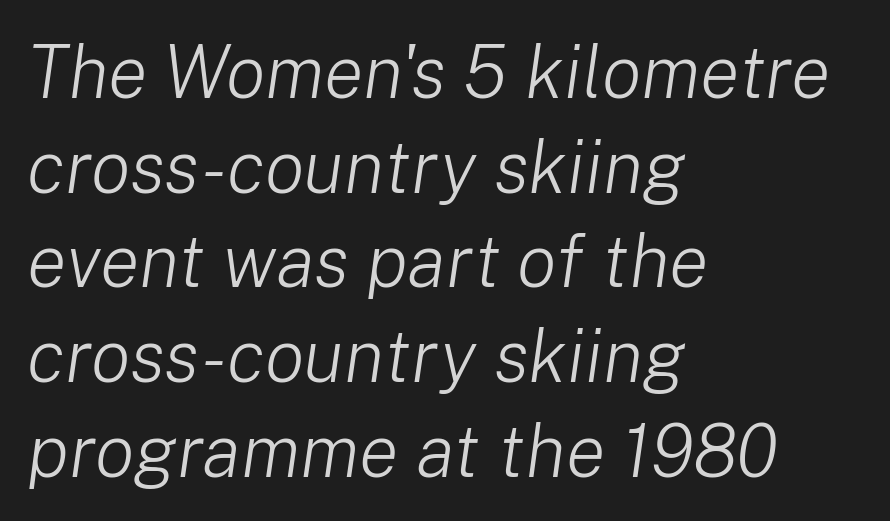
{"italic": "yes", "lean": "right", "slant_degrees": 8, "bold": "no", "weight": "light", "width": "normal", "stroke_contrast": "low", "x_height": "medium", "monospaced": "no", "underline": "no", "align": "left", "line_spacing": "normal", "line_spacing_ratio": 1.28, "letter_spacing": "normal", "letter_spacing_em": 0.0, "glyph_px": 74}
